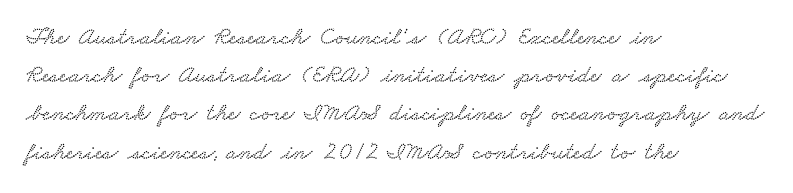
The image shows 25 px text type; set left-aligned, normal line spacing (1.53x), normal letter spacing, not underlined.
